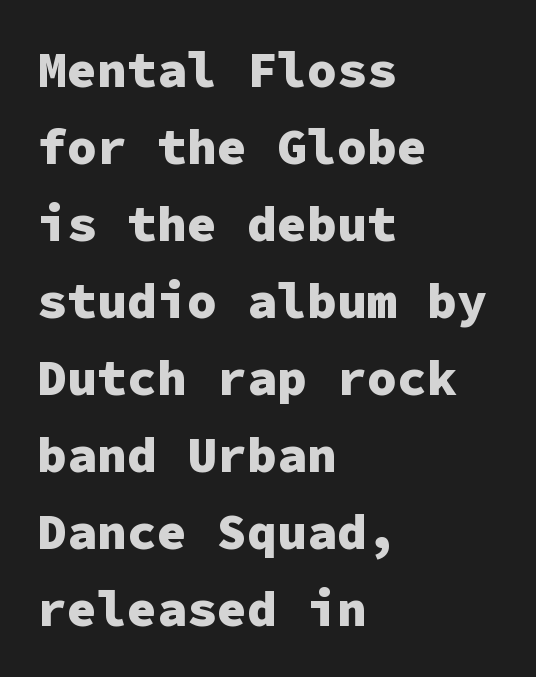
Is the block centered? No — it sits flush against the left margin. You could count columns in this text — the font is strictly monospaced. A normal amount of white space separates one row of letters from the next. Nothing unusual about the tracking: characters are spaced as the font intends.
